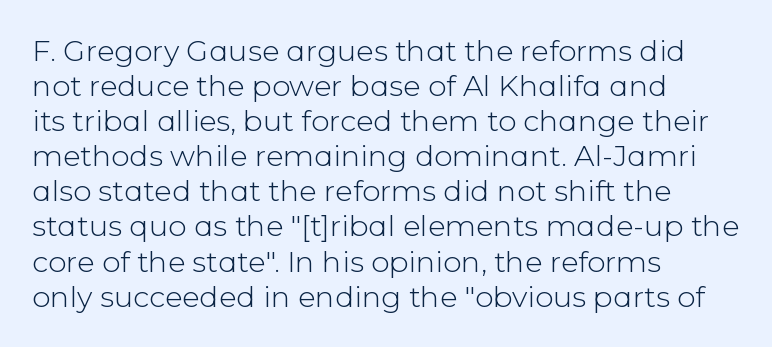
Q: Is the text bold? A: No.
Q: Is the text italic (slanted)? A: No, it is upright.
Q: Is the typeface a serif or a sans-serif typeface? A: Sans-serif.
Q: Is the text underlined? A: No.
Q: How is the paragraph aligned? A: Left-aligned.
Q: Is the spacing between letters normal or unusually wide? A: Normal.
Q: Width (condensed, normal, or wide)? A: Normal.
Q: Stroke contrast? A: Low.
Q: x-height? A: Medium.
Q: Monospaced? A: No.
